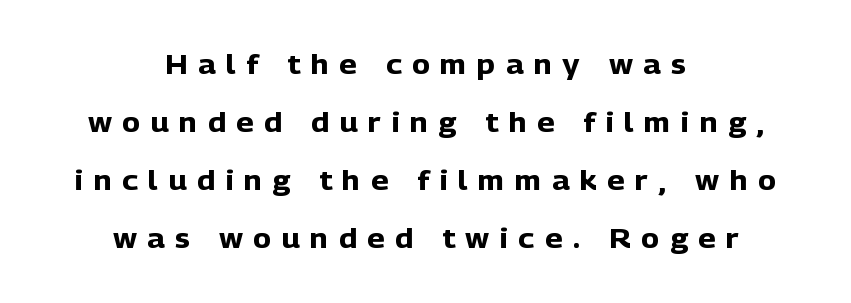
{"italic": "no", "bold": "yes", "underline": "no", "align": "center", "line_spacing": "loose", "line_spacing_ratio": 2.15, "letter_spacing": "wide", "letter_spacing_em": 0.39, "glyph_px": 27}
